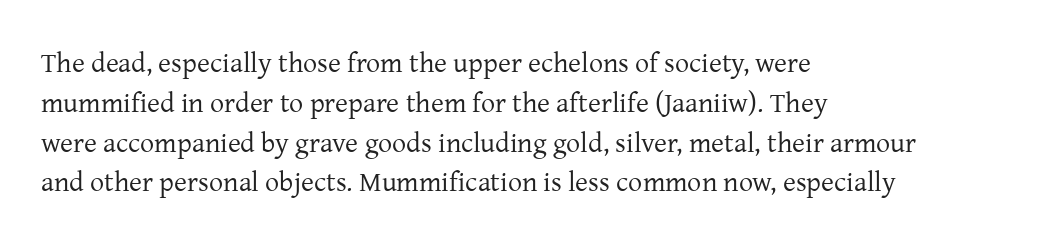
Q: Is the text bold? A: No.
Q: Is the text italic (slanted)? A: No, it is upright.
Q: Is the typeface a serif or a sans-serif typeface? A: Serif.
Q: Is the text underlined? A: No.
Q: How is the paragraph aligned? A: Left-aligned.
Q: Is the spacing between letters normal or unusually wide? A: Normal.
Q: Is the spacing between lines tight, normal or loose? A: Normal.
Q: Width (condensed, normal, or wide)? A: Normal.
Q: Stroke contrast? A: Low.
Q: x-height? A: Medium.
Q: Monospaced? A: No.
